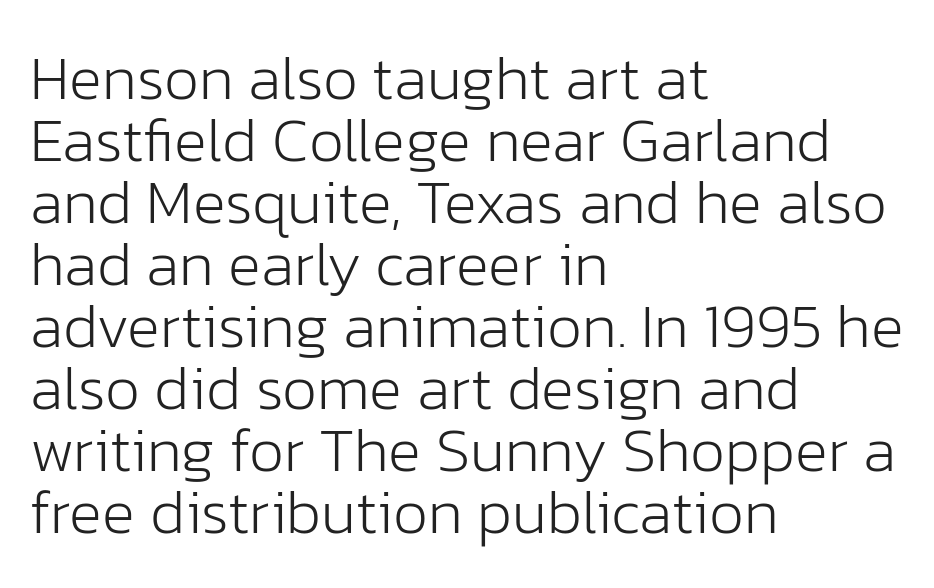
{"serif": "no", "italic": "no", "bold": "no", "weight": "light", "width": "normal", "stroke_contrast": "low", "x_height": "medium", "monospaced": "no", "underline": "no", "align": "left", "line_spacing": "tight", "line_spacing_ratio": 1.0, "letter_spacing": "normal", "letter_spacing_em": 0.0, "glyph_px": 62}
